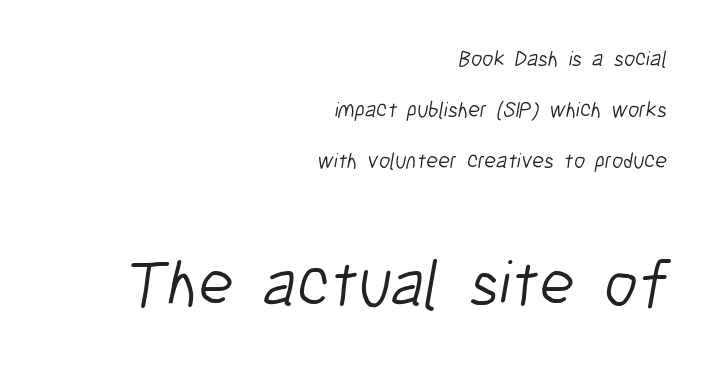
{"serif": "no", "bold": "no", "weight": "light", "width": "condensed", "stroke_contrast": "low", "x_height": "medium", "monospaced": "no", "underline": "no", "align": "right", "line_spacing": "loose", "line_spacing_ratio": 2.32, "letter_spacing": "normal", "letter_spacing_em": 0.0, "larger_block": "second", "size_ratio": 2.95, "glyph_px": 65}
